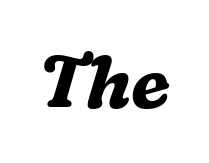
The image shows 73 px bold serif type, italic (leaning right); set normal letter spacing, not underlined; medium stroke contrast and a medium x-height.
